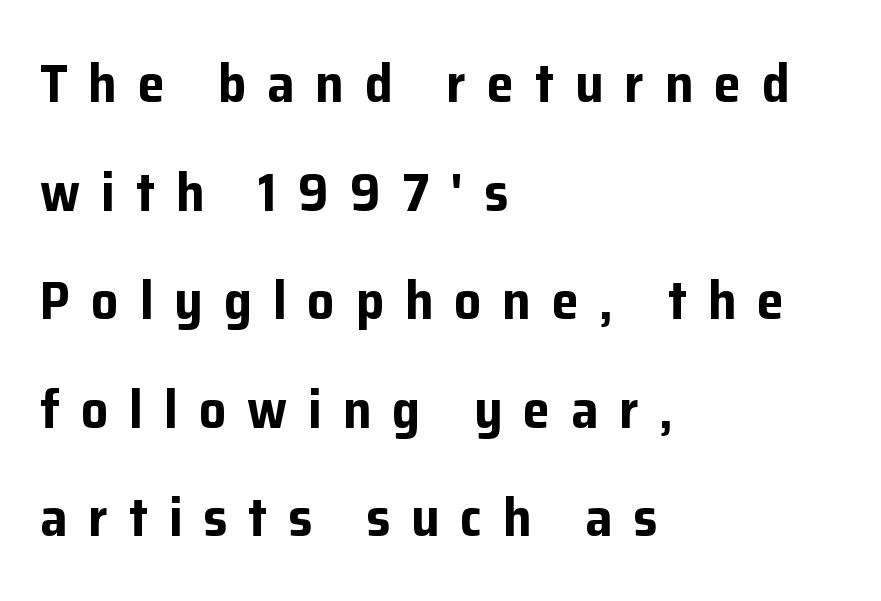
Where is the straight margin? On the left. A typesetter would call this heavily tracked-out type. These lines stand farther apart than default settings would place them. In terms of weight, the rendering is a true, heavy bold. Words float on clear page, feet unadorned.
